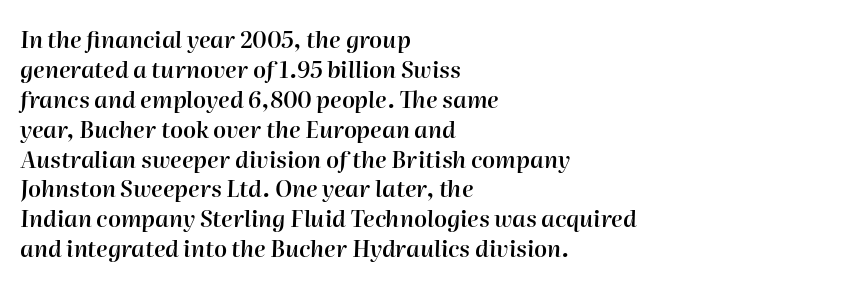
Q: Is the text bold? A: Semi-bold.
Q: Is the text italic (slanted)? A: Yes, it leans right by about 2 degrees.
Q: Is the text underlined? A: No.
Q: How is the paragraph aligned? A: Left-aligned.
Q: Is the spacing between letters normal or unusually wide? A: Normal.
Q: Is the spacing between lines tight, normal or loose? A: Normal.
